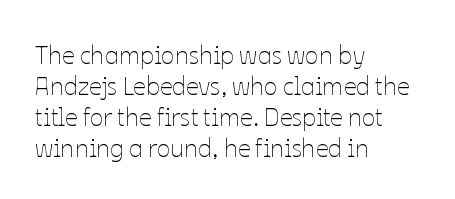
A light-to-regular cut is what we see here. Clear beneath every line of the passage. Vertical strokes here are truly vertical. The passage shown has conventional tracking throughout. Leftover space on each line is placed entirely after the last word.
